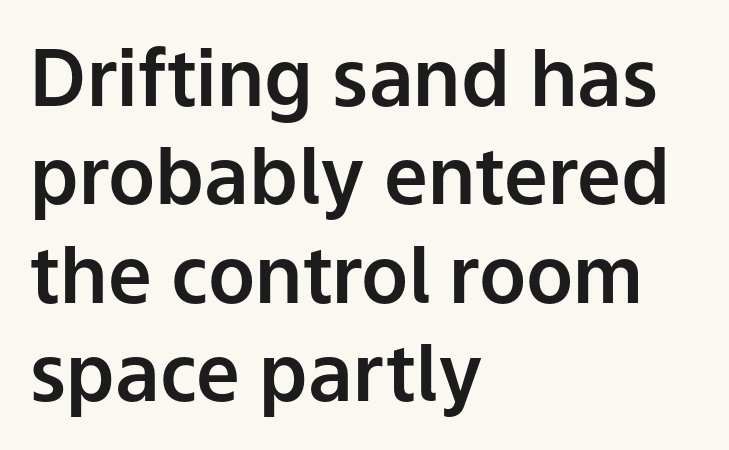
The image shows 78 px sans-serif type, upright; set left-aligned, normal line spacing (1.26x), normal letter spacing, not underlined; low stroke contrast and a medium x-height.
